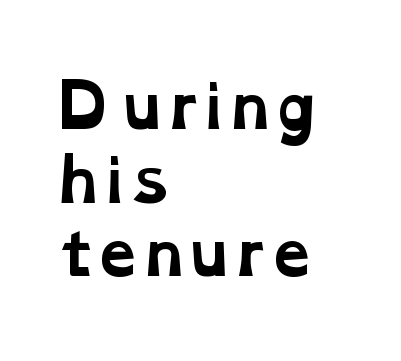
Q: Is the text bold? A: Yes.
Q: Is the typeface a serif or a sans-serif typeface? A: Serif.
Q: Is the text underlined? A: No.
Q: How is the paragraph aligned? A: Left-aligned.
Q: Is the spacing between letters normal or unusually wide? A: Normal.
Q: Is the spacing between lines tight, normal or loose? A: Normal.
Q: Width (condensed, normal, or wide)? A: Wide.
Q: Stroke contrast? A: Low.
Q: x-height? A: Medium.
Q: Monospaced? A: No.
